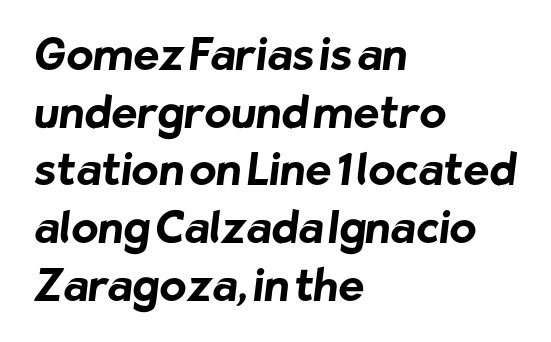
{"serif": "no", "bold": "yes", "weight": "bold", "width": "normal", "stroke_contrast": "low", "x_height": "medium", "monospaced": "no", "underline": "no", "align": "left", "line_spacing": "normal", "line_spacing_ratio": 1.31, "letter_spacing": "normal", "letter_spacing_em": 0.0, "glyph_px": 44}
